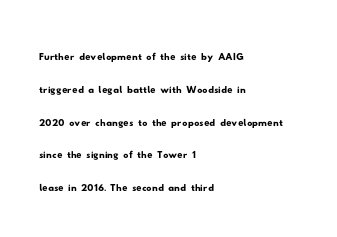
Rows of type keep a routine distance in the vertical direction. These lines stack with their left ends in a neat column. The horizontal fit of the characters is conventional and even. Underline: absent.
